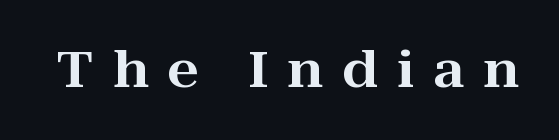
Just letters on the line, the space beneath them empty. Italic: no, the glyphs are upright roman. Spacing between characters has been opened up far beyond the box default. Small tapered or slab feet sit at the stroke ends, so this counts as serif. This sample has the flowing, uneven cadence of proportional lettering.
